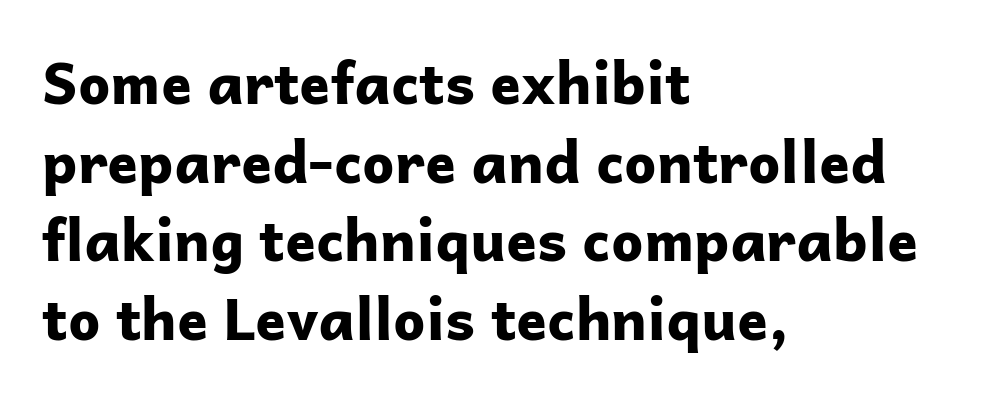
The image shows 57 px bold sans-serif type, upright; set left-aligned, normal line spacing (1.38x), normal letter spacing, not underlined; low stroke contrast and a medium x-height.
